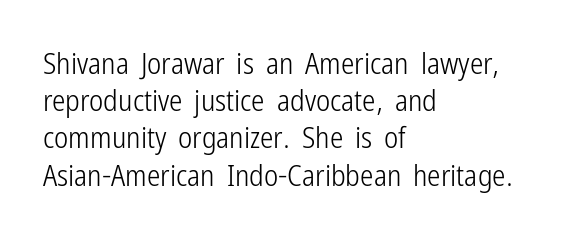
Q: Is the text bold? A: No.
Q: Is the text italic (slanted)? A: No, it is upright.
Q: Is the typeface a serif or a sans-serif typeface? A: Sans-serif.
Q: Is the text underlined? A: No.
Q: How is the paragraph aligned? A: Left-aligned.
Q: Is the spacing between letters normal or unusually wide? A: Normal.
Q: Width (condensed, normal, or wide)? A: Condensed.
Q: Stroke contrast? A: Low.
Q: x-height? A: Medium.
Q: Monospaced? A: No.
